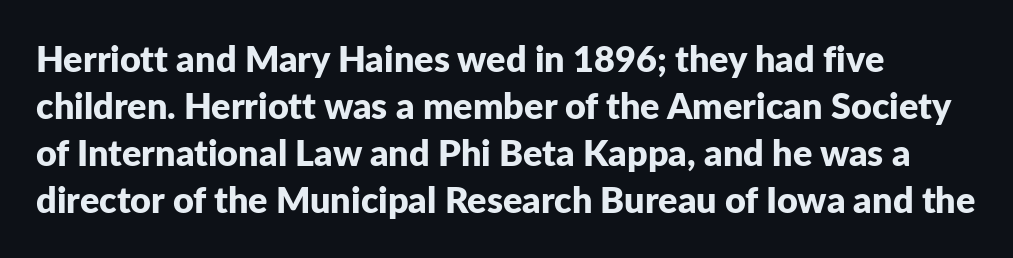
{"serif": "no", "italic": "no", "bold": "yes", "weight": "bold", "width": "normal", "stroke_contrast": "low", "x_height": "medium", "monospaced": "no", "underline": "no", "line_spacing": "normal", "line_spacing_ratio": 1.31, "letter_spacing": "normal", "letter_spacing_em": 0.0, "glyph_px": 36}
